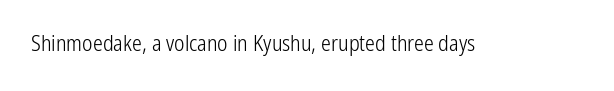
The image shows 22 px text type, upright; set normal letter spacing, not underlined.
